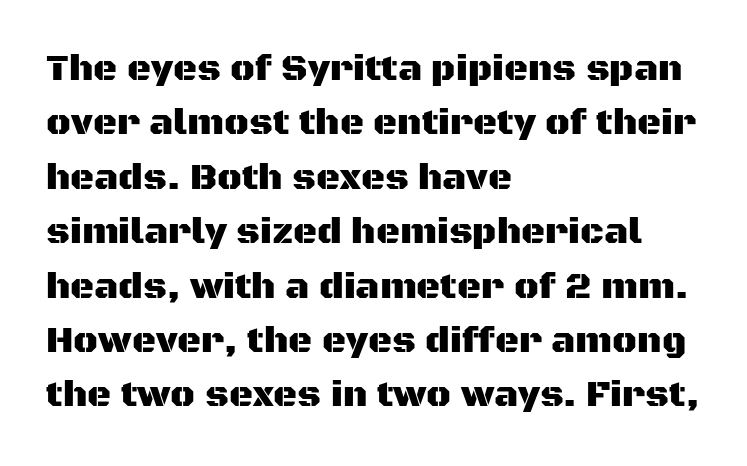
Q: Is the text italic (slanted)? A: No, it is upright.
Q: Is the typeface a serif or a sans-serif typeface? A: Sans-serif.
Q: Is the text underlined? A: No.
Q: How is the paragraph aligned? A: Left-aligned.
Q: Is the spacing between letters normal or unusually wide? A: Normal.
Q: Is the spacing between lines tight, normal or loose? A: Normal.
Q: Width (condensed, normal, or wide)? A: Normal.
Q: Stroke contrast? A: Medium.
Q: x-height? A: Large.
Q: Monospaced? A: No.
